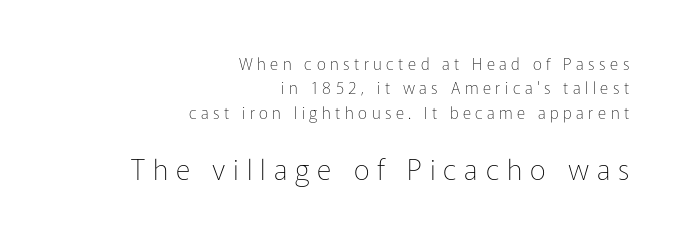
Q: Is the text bold? A: No.
Q: Is the text italic (slanted)? A: No, it is upright.
Q: Is the typeface a serif or a sans-serif typeface? A: Sans-serif.
Q: Is the text underlined? A: No.
Q: How is the paragraph aligned? A: Right-aligned.
Q: Is the spacing between letters normal or unusually wide? A: Unusually wide.
Q: Is the spacing between lines tight, normal or loose? A: Normal.
Q: Which block of text is set in a larger size, the first (top) or the second (bottom)? A: The second (bottom) one.
Q: Width (condensed, normal, or wide)? A: Normal.
Q: Stroke contrast? A: Low.
Q: x-height? A: Medium.
Q: Monospaced? A: No.
